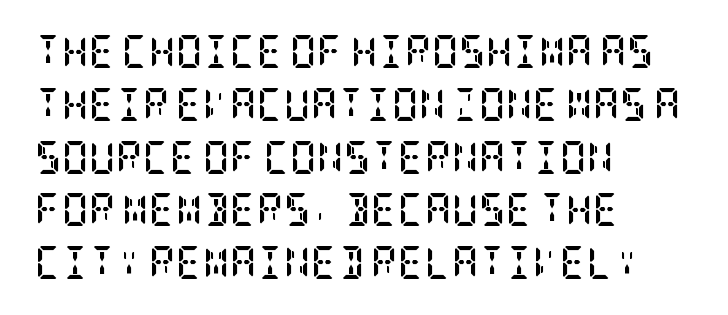
The image shows 33 px semibold, condensed serif type, upright; set left-aligned, normal line spacing (1.6x), normal letter spacing, not underlined; low stroke contrast and a large x-height.
